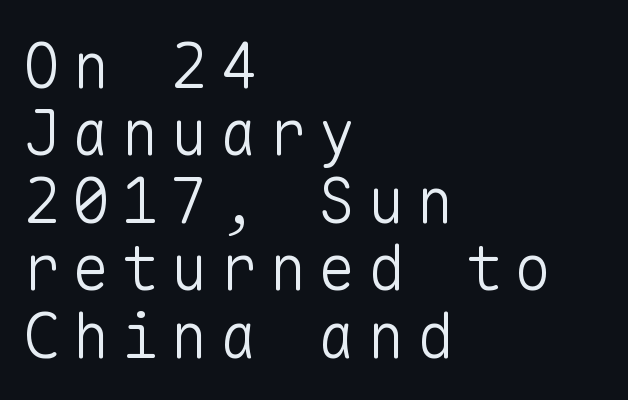
The image shows 63 px light sans-serif type, upright, monospaced; set left-aligned, tight line spacing (1.07x), not underlined; low stroke contrast and a medium x-height.
